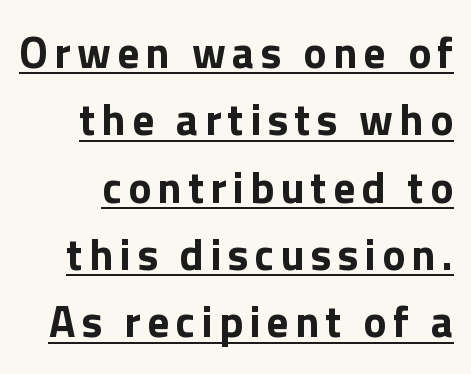
The string is rendered with underlining switched on. Unlike a traditional serif, this face leaves its strokes unadorned. These lines are rendered in a variable-pitch font. A typesetter would mark this as roman, not italic. The space between consecutive lines is moderate. Look at the stroke-to-counter ratio: heavy, a bold.
